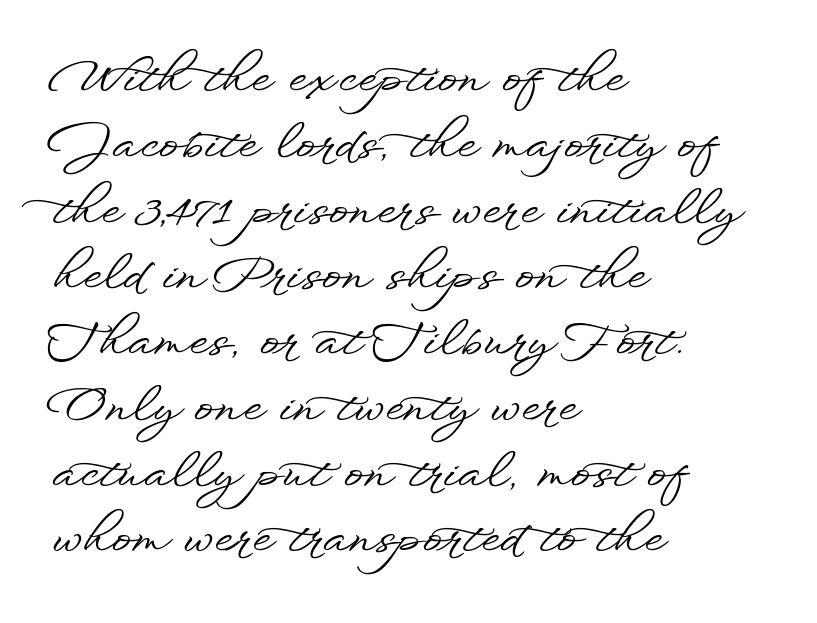
The image shows 48 px wide sans-serif type; set left-aligned, normal line spacing (1.37x), normal letter spacing, not underlined; low stroke contrast and a small x-height.
